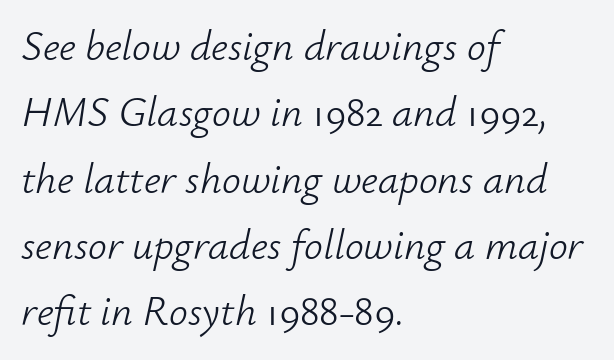
The image shows 42 px light type, italic (leaning right); set left-aligned, normal line spacing (1.58x), normal letter spacing, not underlined; low stroke contrast and a small x-height.
